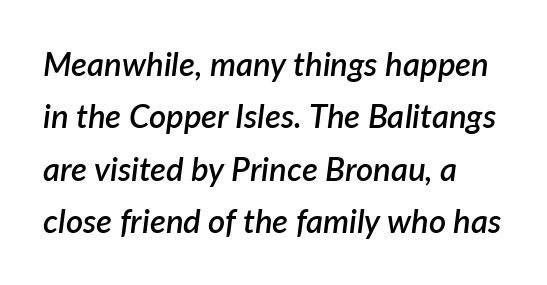
The image shows 33 px semibold type, italic (leaning right); set left-aligned, normal line spacing (1.59x), normal letter spacing, not underlined; low stroke contrast and a medium x-height.
